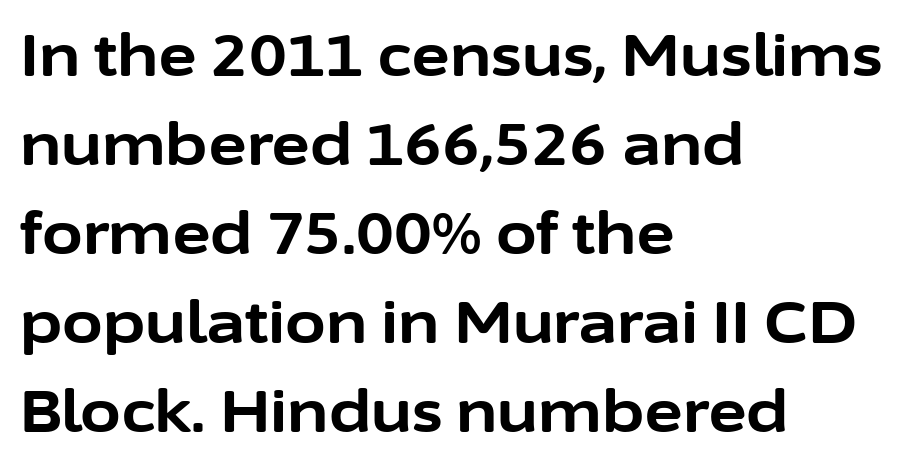
Q: Is the text bold? A: Yes.
Q: Is the text italic (slanted)? A: No, it is upright.
Q: Is the typeface a serif or a sans-serif typeface? A: Sans-serif.
Q: Is the text underlined? A: No.
Q: How is the paragraph aligned? A: Left-aligned.
Q: Is the spacing between letters normal or unusually wide? A: Normal.
Q: Is the spacing between lines tight, normal or loose? A: Normal.
Q: Width (condensed, normal, or wide)? A: Normal.
Q: Stroke contrast? A: Low.
Q: x-height? A: Medium.
Q: Monospaced? A: No.
